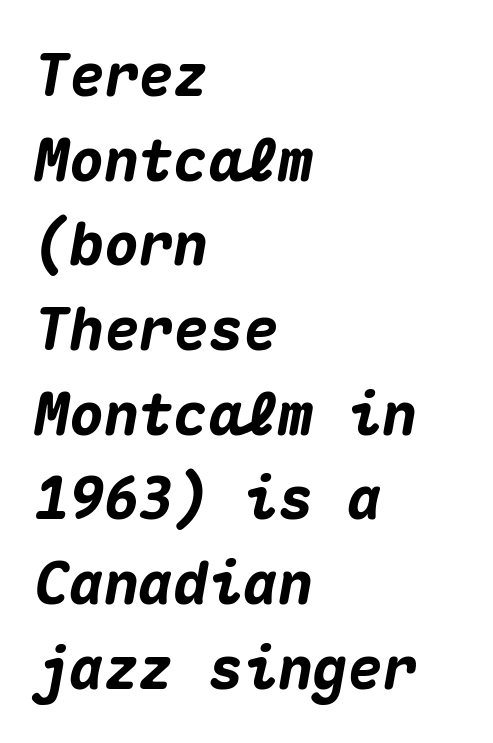
Q: Is the text bold? A: Yes.
Q: Is the text italic (slanted)? A: Yes, it leans right by about 10 degrees.
Q: Is the text underlined? A: No.
Q: How is the paragraph aligned? A: Left-aligned.
Q: Is the spacing between letters normal or unusually wide? A: Normal.
Q: Is the spacing between lines tight, normal or loose? A: Normal.
Q: Width (condensed, normal, or wide)? A: Normal.
Q: Stroke contrast? A: Medium.
Q: x-height? A: Medium.
Q: Monospaced? A: Yes.
